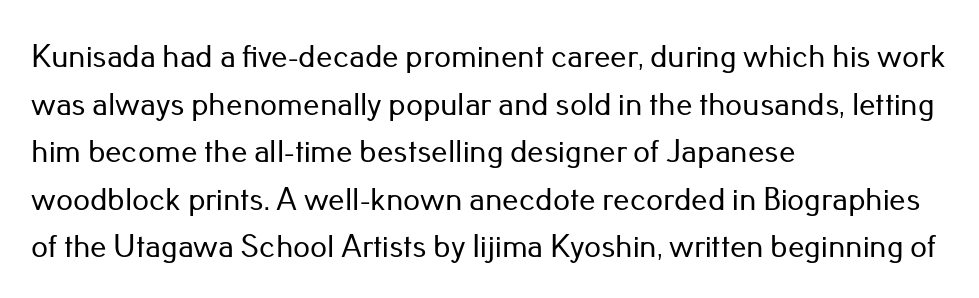
{"serif": "no", "italic": "no", "width": "normal", "stroke_contrast": "low", "x_height": "small", "monospaced": "no", "underline": "no", "align": "left", "line_spacing": "normal", "line_spacing_ratio": 1.44, "letter_spacing": "normal", "letter_spacing_em": 0.0, "glyph_px": 33}
